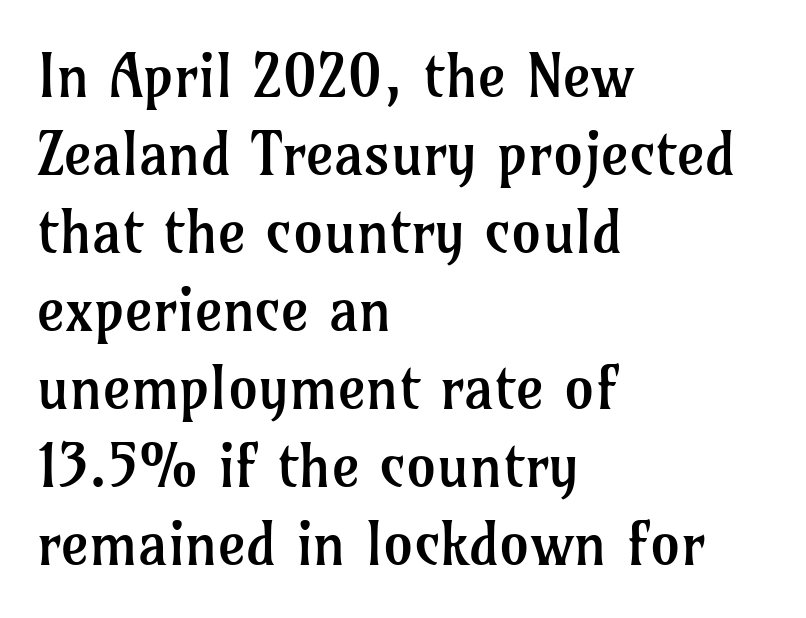
The image shows 60 px regular-weight serif type, upright; set left-aligned, normal line spacing (1.3x), normal letter spacing, not underlined; low stroke contrast and a medium x-height.
